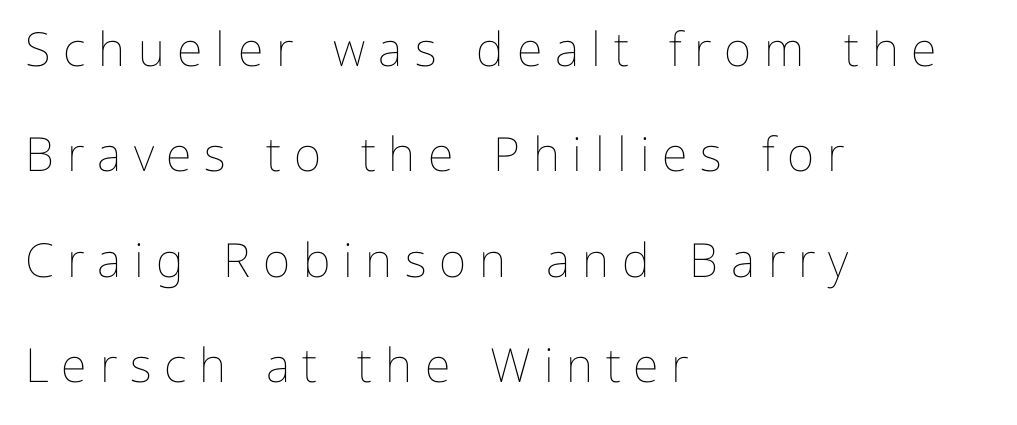
The image shows 47 px thin type, upright; set left-aligned, loose line spacing (2.24x), unusually wide letter spacing (+0.27 em), not underlined; low stroke contrast and a medium x-height.
